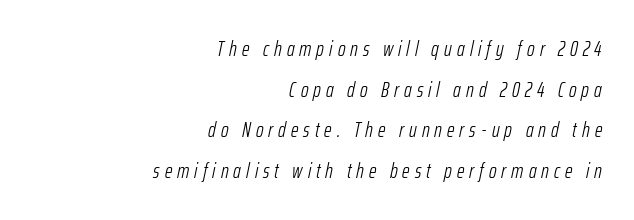
This sample is right-justified, so line beginnings fall wherever the words allow. The line texture is sparse and dotted thanks to wide tracking. This reads as an unemphasized weight, regular at the heaviest. Lines of text with bare space underneath.
